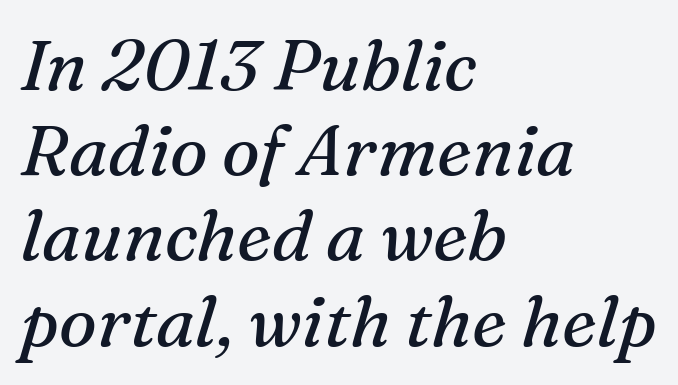
{"serif": "yes", "italic": "yes", "lean": "right", "slant_degrees": 16, "bold": "no", "weight": "regular", "width": "normal", "stroke_contrast": "medium", "x_height": "medium", "monospaced": "no", "underline": "no", "align": "left", "line_spacing_ratio": 1.2, "letter_spacing": "normal", "letter_spacing_em": 0.0, "glyph_px": 71}
